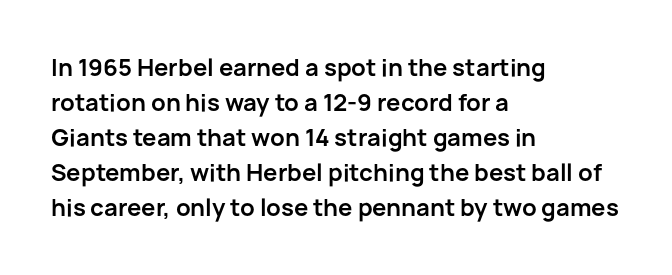
{"italic": "no", "bold": "yes", "underline": "no", "align": "left", "line_spacing": "normal", "line_spacing_ratio": 1.52, "letter_spacing": "normal", "letter_spacing_em": 0.0, "glyph_px": 23}
